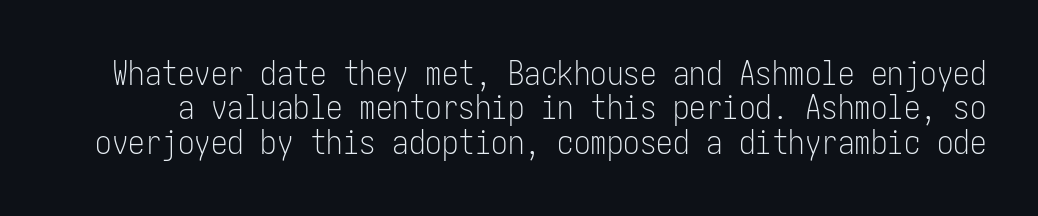
This is the regular roman posture of the typeface. Caption: standard tracking, unaltered. Stem width sits at or under what a default text font uses. A bare baseline throughout the passage. The vertical gap from one line to the next is small. This sample uses a sans-serif face.
